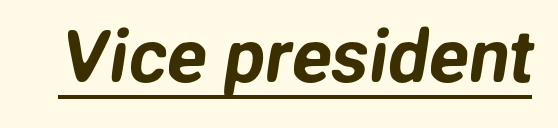
Each word holds together tightly as a unit, with standard inter-letter gaps. The lettering is marked with a stroke running underneath it. Here the designer chose a conventional face with non-uniform glyph widths. Letterform terminals end flat and unadorned throughout the passage.
